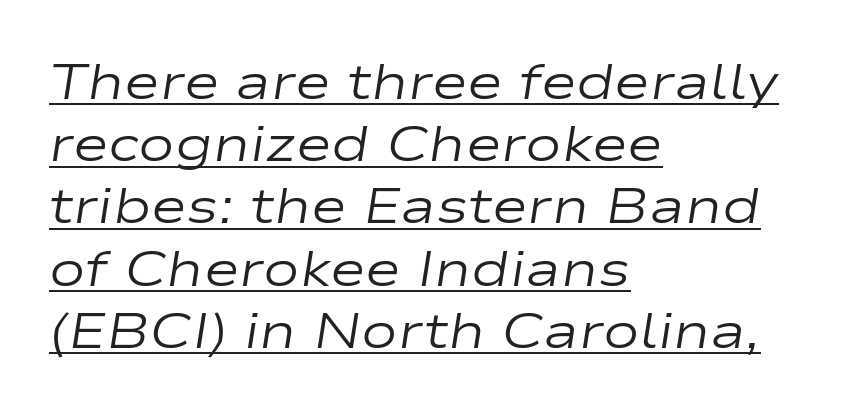
Q: Is the text bold? A: No.
Q: Is the text italic (slanted)? A: Yes, it leans right by about 9 degrees.
Q: Is the text underlined? A: Yes.
Q: How is the paragraph aligned? A: Left-aligned.
Q: Is the spacing between letters normal or unusually wide? A: Normal.
Q: Is the spacing between lines tight, normal or loose? A: Normal.
Q: Width (condensed, normal, or wide)? A: Wide.
Q: Stroke contrast? A: Low.
Q: x-height? A: Medium.
Q: Monospaced? A: No.
